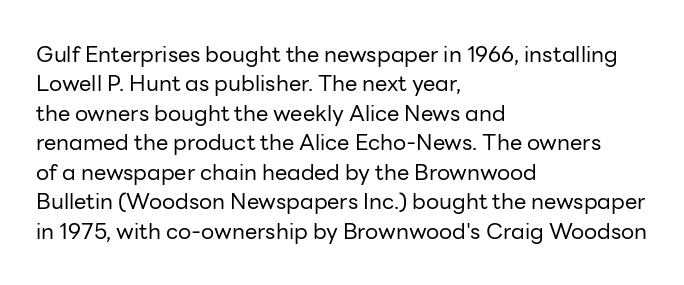
Bare-footed words on every line. Every stem runs plumb, perpendicular to the baseline. The typesetting does not lean heavy: it is not bold. Tracking value appears to be zero — textbook default spacing. The vertical gap from one line to the next is medium.
